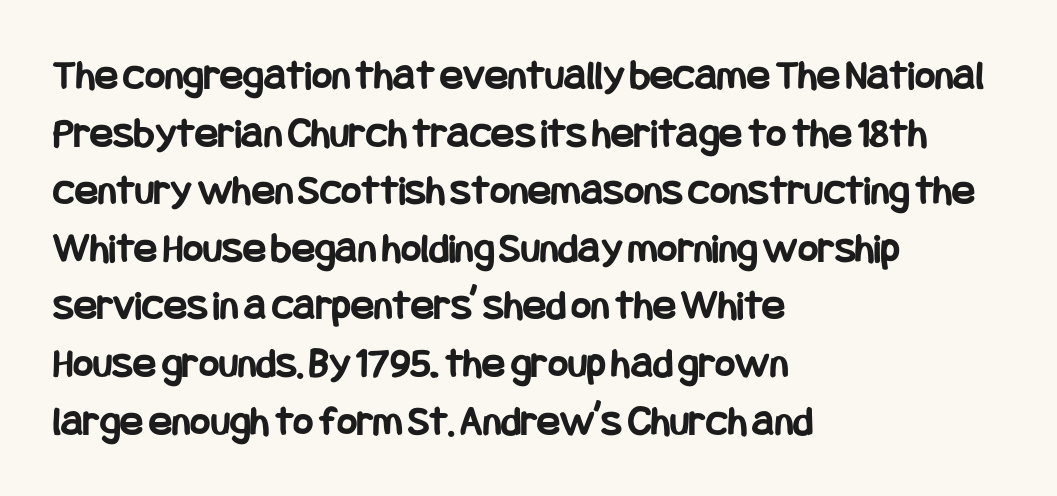
The image shows 43 px bold, condensed sans-serif type, upright; set left-aligned, normal line spacing (1.34x), normal letter spacing, not underlined; low stroke contrast and a large x-height.
